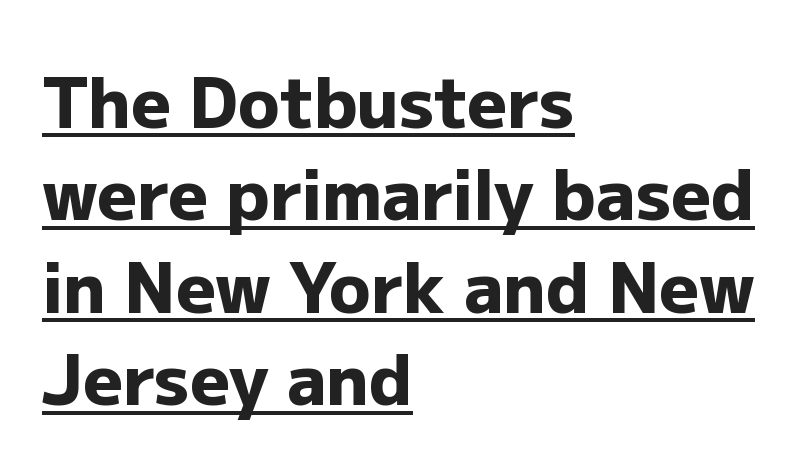
The image shows 69 px heavy sans-serif type, upright; set left-aligned, normal line spacing (1.34x), normal letter spacing, underlined; low stroke contrast and a medium x-height.
